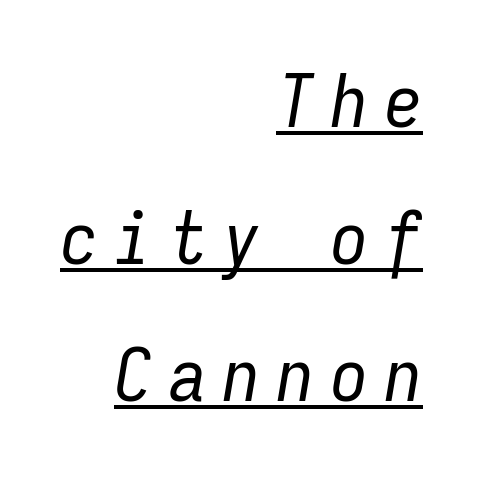
The image shows 74 px regular-weight, condensed type, italic (leaning right), monospaced; set right-aligned, line spacing 1.85x, unusually wide letter spacing (+0.23 em), underlined; low stroke contrast and a medium x-height.
